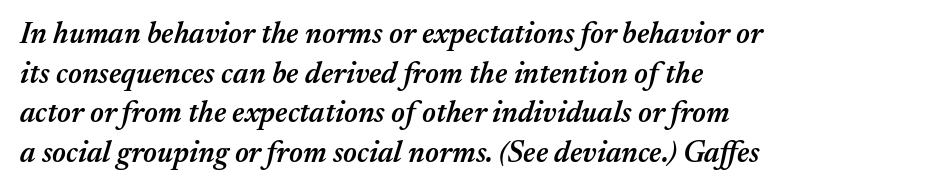
The image shows 30 px semibold type, italic (leaning right); set left-aligned, normal line spacing (1.32x), normal letter spacing, not underlined; medium stroke contrast and a medium x-height.
